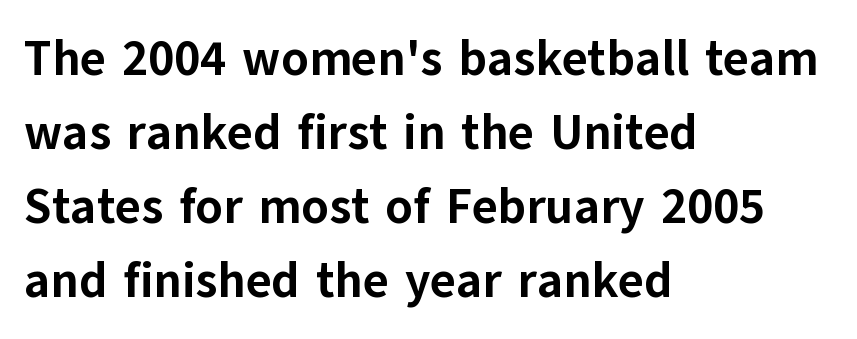
Q: Is the text bold? A: Yes.
Q: Is the text italic (slanted)? A: No, it is upright.
Q: Is the typeface a serif or a sans-serif typeface? A: Sans-serif.
Q: Is the text underlined? A: No.
Q: How is the paragraph aligned? A: Left-aligned.
Q: Is the spacing between letters normal or unusually wide? A: Normal.
Q: Is the spacing between lines tight, normal or loose? A: Normal.
Q: Width (condensed, normal, or wide)? A: Normal.
Q: Stroke contrast? A: Low.
Q: x-height? A: Medium.
Q: Monospaced? A: No.
